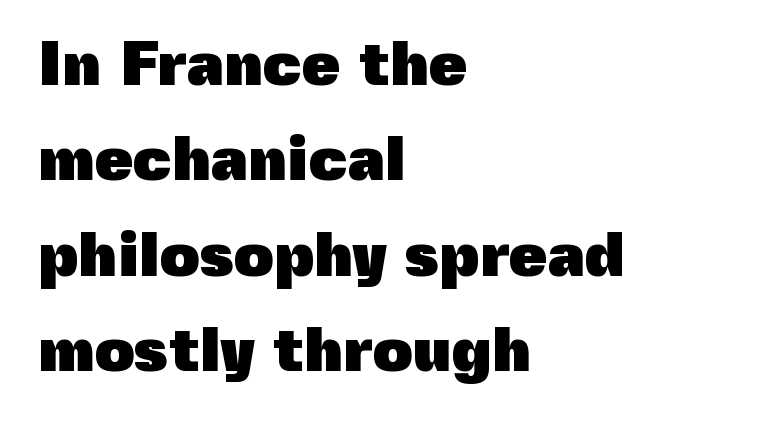
{"serif": "no", "italic": "no", "bold": "yes", "weight": "heavy", "width": "normal", "x_height": "medium", "monospaced": "no", "underline": "no", "align": "left", "line_spacing": "normal", "line_spacing_ratio": 1.54, "letter_spacing": "normal", "letter_spacing_em": 0.0, "glyph_px": 62}
